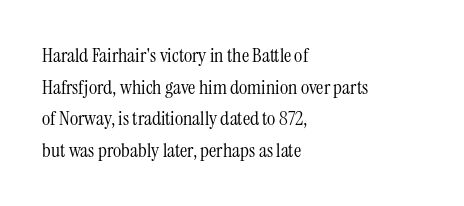
Q: Is the text bold? A: No.
Q: Is the text italic (slanted)? A: No, it is upright.
Q: Is the text underlined? A: No.
Q: How is the paragraph aligned? A: Left-aligned.
Q: Is the spacing between letters normal or unusually wide? A: Normal.
Q: Is the spacing between lines tight, normal or loose? A: Normal.
